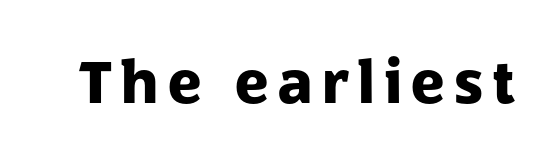
The image shows 58 px heavy sans-serif type, upright; set not underlined; low stroke contrast and a medium x-height.
